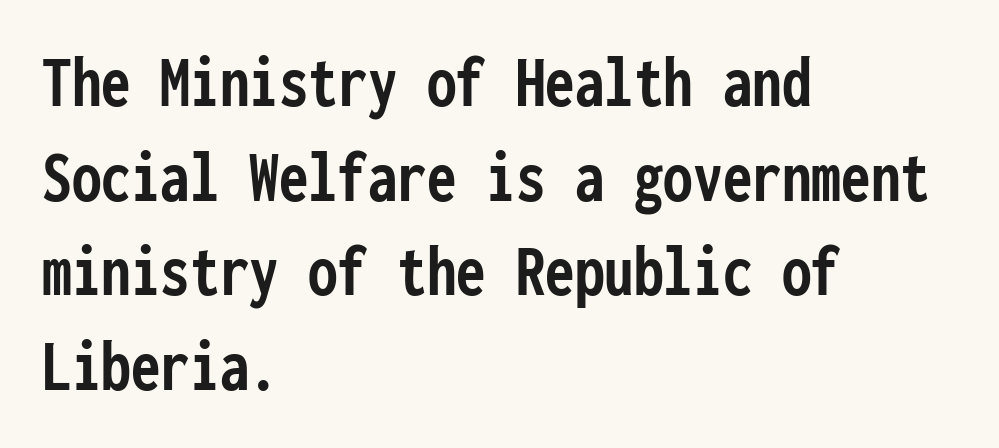
{"serif": "no", "italic": "no", "bold": "yes", "weight": "semibold", "width": "condensed", "stroke_contrast": "low", "x_height": "medium", "monospaced": "yes", "underline": "no", "align": "left", "line_spacing": "normal", "line_spacing_ratio": 1.28, "letter_spacing": "normal", "letter_spacing_em": 0.0, "glyph_px": 74}
